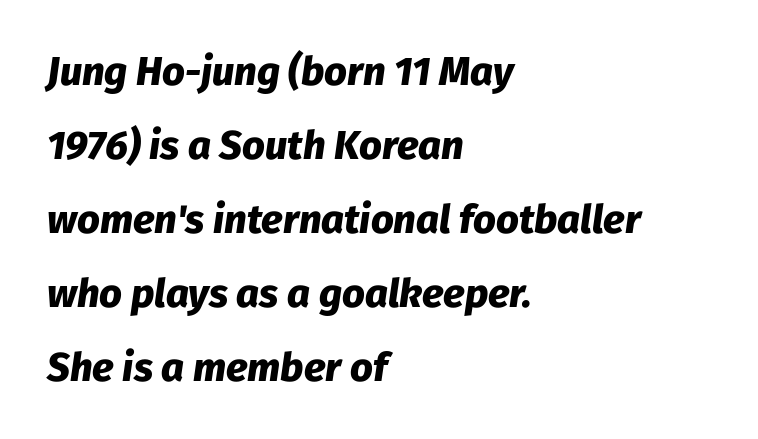
Q: Is the text bold? A: Yes.
Q: Is the text italic (slanted)? A: Yes, it leans right by about 8 degrees.
Q: Is the text underlined? A: No.
Q: How is the paragraph aligned? A: Left-aligned.
Q: Is the spacing between letters normal or unusually wide? A: Normal.
Q: Width (condensed, normal, or wide)? A: Normal.
Q: Stroke contrast? A: Low.
Q: x-height? A: Medium.
Q: Monospaced? A: No.
